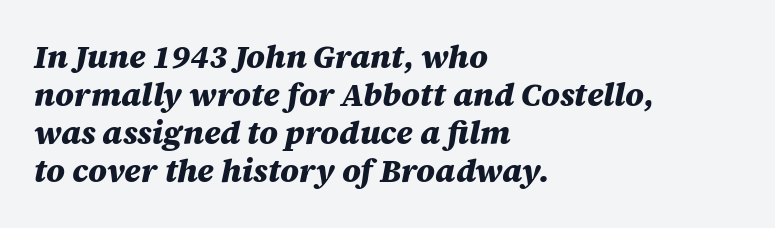
The image shows 32 px heavy type, italic (leaning right); set left-aligned, line spacing 1.19x, normal letter spacing, not underlined; medium stroke contrast and a large x-height.
